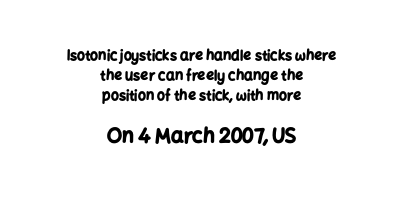
{"italic": "no", "bold": "yes", "underline": "no", "align": "center", "line_spacing": "normal", "line_spacing_ratio": 1.43, "letter_spacing": "normal", "letter_spacing_em": 0.0, "larger_block": "second", "size_ratio": 1.43, "glyph_px": 20}
